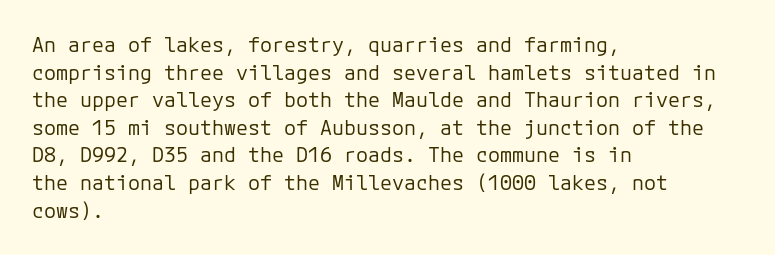
The image shows 20 px text type, upright; set left-aligned, normal line spacing (1.38x), normal letter spacing, not underlined.
